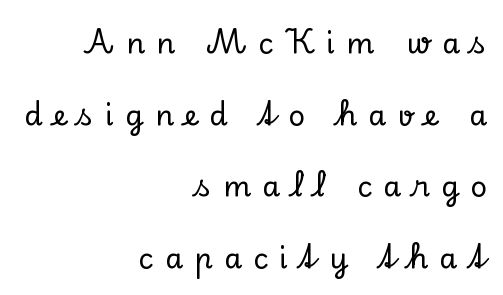
{"italic": "no", "width": "normal", "stroke_contrast": "low", "x_height": "small", "monospaced": "no", "underline": "no", "align": "right", "line_spacing": "loose", "line_spacing_ratio": 2.47, "letter_spacing": "wide", "letter_spacing_em": 0.39, "glyph_px": 29}
